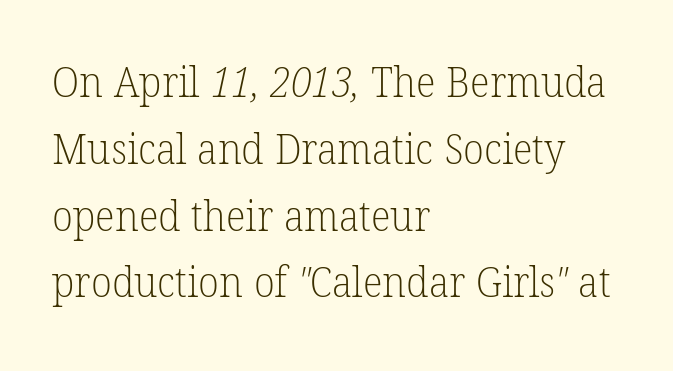
The image shows 42 px light serif type; set left-aligned, normal line spacing (1.59x), normal letter spacing, not underlined; low stroke contrast and a medium x-height.
